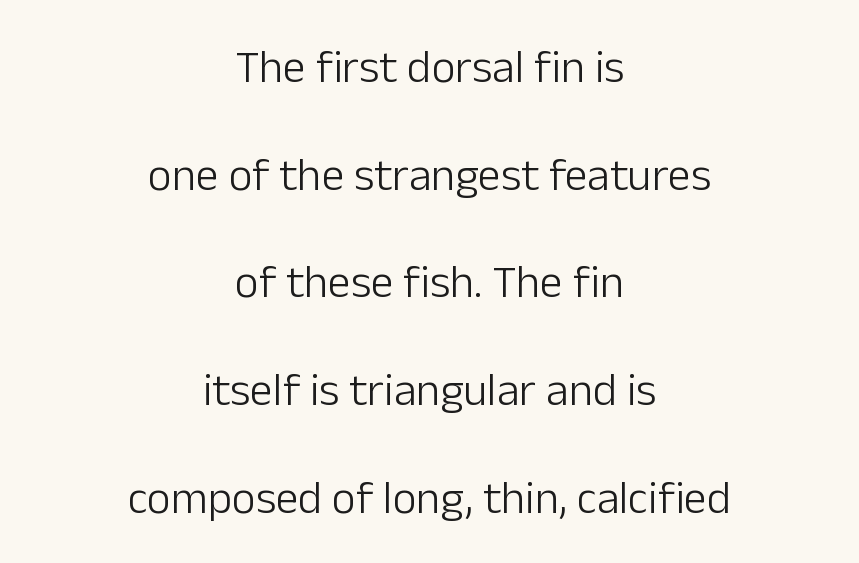
The horizontal fit of the characters is conventional and even. No letter is thick-stroked: the sample isn't bold. One glance says open: line gaps are wider than usual. Just letters on the line, the space beneath them empty. Both edges are ragged and mirror each other, which tells us the setting is centered. Look at the bottom of the vertical strokes: they stop flat, with no serifs.
